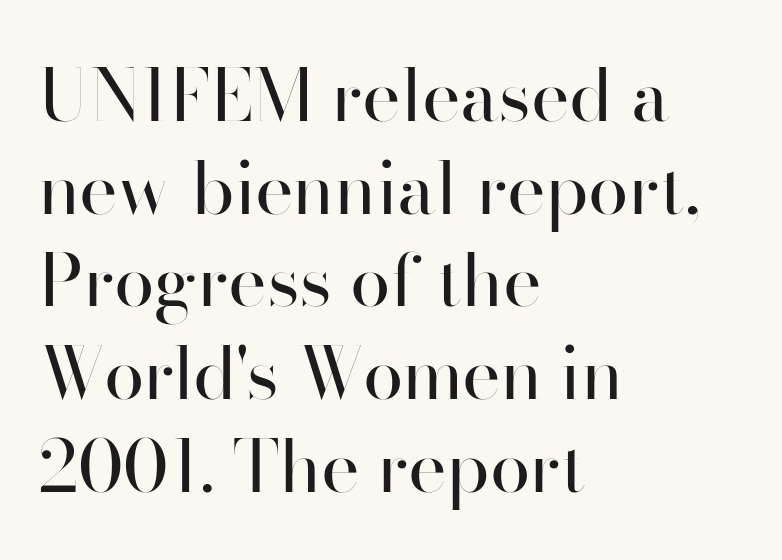
The passage shown stacks its lines at a standard gap. If you drew a ruler down the left edge, every line would touch it. Here the designer chose a conventional face with non-uniform glyph widths. Vertical strokes here are truly vertical.
